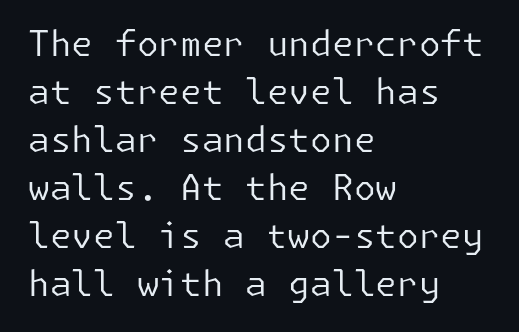
Q: Is the text bold? A: No.
Q: Is the text italic (slanted)? A: No, it is upright.
Q: Is the typeface a serif or a sans-serif typeface? A: Sans-serif.
Q: Is the text underlined? A: No.
Q: How is the paragraph aligned? A: Left-aligned.
Q: Is the spacing between letters normal or unusually wide? A: Normal.
Q: Is the spacing between lines tight, normal or loose? A: Normal.
Q: Width (condensed, normal, or wide)? A: Normal.
Q: Stroke contrast? A: Low.
Q: x-height? A: Medium.
